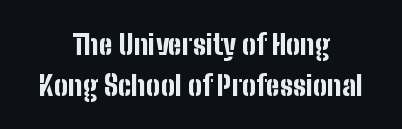
Q: Is the text bold? A: Yes.
Q: Is the text italic (slanted)? A: No, it is upright.
Q: Is the typeface a serif or a sans-serif typeface? A: Sans-serif.
Q: Is the text underlined? A: No.
Q: How is the paragraph aligned? A: Centered.
Q: Is the spacing between letters normal or unusually wide? A: Normal.
Q: Is the spacing between lines tight, normal or loose? A: Normal.
Q: Width (condensed, normal, or wide)? A: Condensed.
Q: Stroke contrast? A: Low.
Q: x-height? A: Medium.
Q: Monospaced? A: No.
